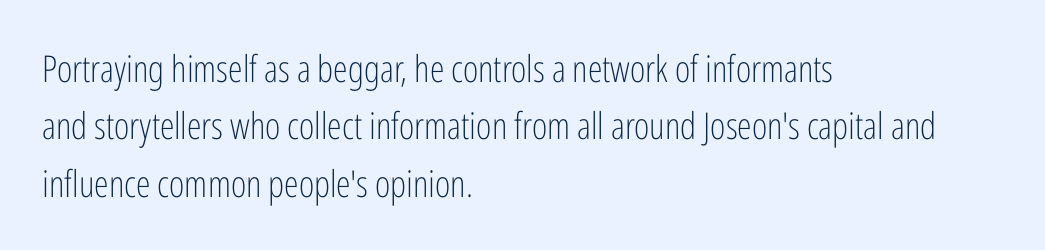
{"serif": "no", "italic": "no", "bold": "no", "weight": "light", "width": "condensed", "stroke_contrast": "low", "x_height": "medium", "monospaced": "no", "underline": "no", "align": "left", "line_spacing": "normal", "line_spacing_ratio": 1.55, "letter_spacing": "normal", "letter_spacing_em": 0.0, "glyph_px": 37}
